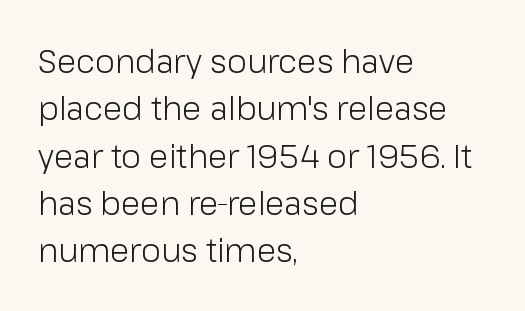
Q: Is the text bold? A: No.
Q: Is the text italic (slanted)? A: No, it is upright.
Q: Is the typeface a serif or a sans-serif typeface? A: Sans-serif.
Q: Is the text underlined? A: No.
Q: How is the paragraph aligned? A: Left-aligned.
Q: Is the spacing between letters normal or unusually wide? A: Normal.
Q: Is the spacing between lines tight, normal or loose? A: Normal.
Q: Width (condensed, normal, or wide)? A: Normal.
Q: Stroke contrast? A: Low.
Q: x-height? A: Medium.
Q: Monospaced? A: No.
